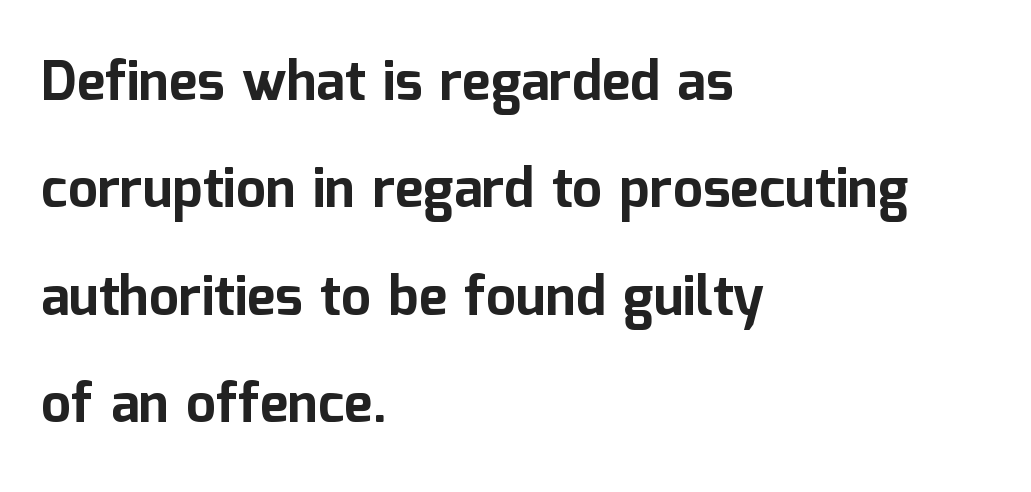
{"serif": "no", "italic": "no", "bold": "yes", "weight": "bold", "width": "normal", "stroke_contrast": "low", "x_height": "medium", "monospaced": "no", "underline": "no", "align": "left", "line_spacing": "loose", "line_spacing_ratio": 1.99, "letter_spacing": "normal", "letter_spacing_em": 0.0, "glyph_px": 54}
